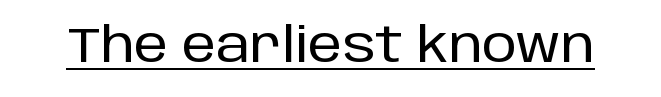
The image shows 49 px sans-serif type, upright; set normal letter spacing, underlined; low stroke contrast and a large x-height.
